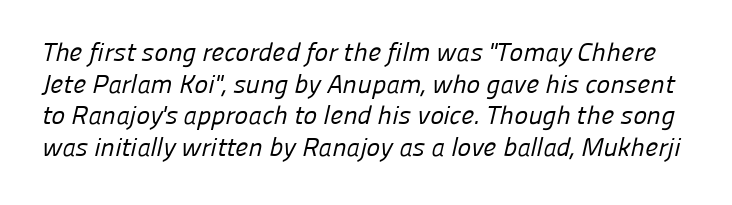
The image shows 26 px text type; set line spacing 1.22x, normal letter spacing, not underlined.
